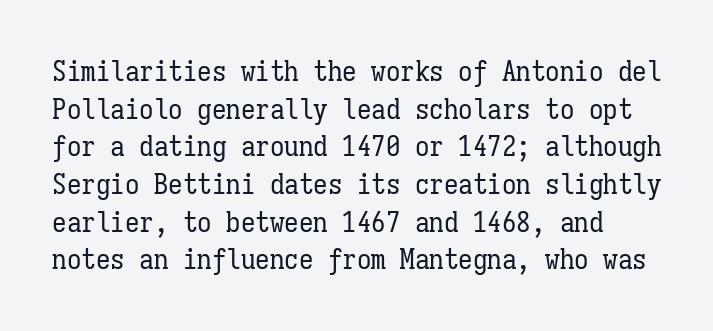
You can tell it's not italic because the verticals are truly vertical. How are the letters spaced? Ordinarily, with no added tracking. The passage shown stacks its lines at a standard gap. Fixed-width glyphs throughout — classic coding-font behaviour. The words here are not underlined. Heft: none added — not bold.
